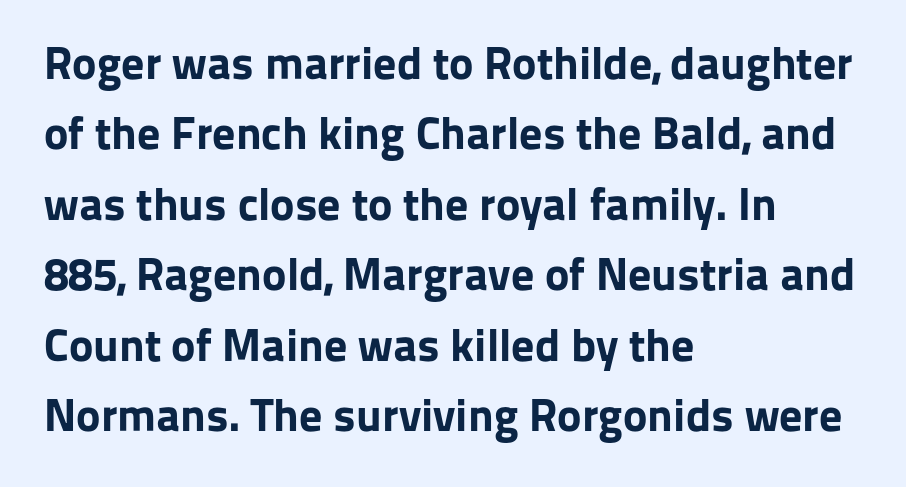
{"serif": "no", "italic": "no", "bold": "yes", "weight": "bold", "width": "normal", "stroke_contrast": "low", "x_height": "medium", "monospaced": "no", "underline": "no", "align": "left", "line_spacing": "normal", "line_spacing_ratio": 1.53, "letter_spacing": "normal", "letter_spacing_em": 0.0, "glyph_px": 46}
